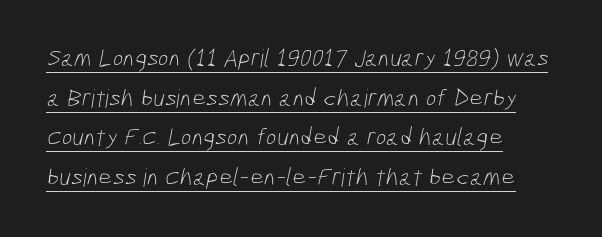
The image shows 25 px text type; set left-aligned, normal line spacing (1.59x), normal letter spacing, underlined.
